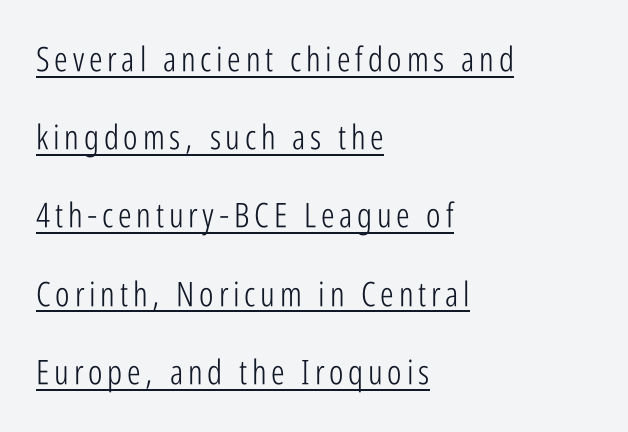
{"serif": "no", "italic": "no", "bold": "no", "weight": "light", "width": "condensed", "stroke_contrast": "low", "x_height": "medium", "monospaced": "no", "underline": "yes", "align": "left", "line_spacing": "loose", "line_spacing_ratio": 2.3, "glyph_px": 34}
